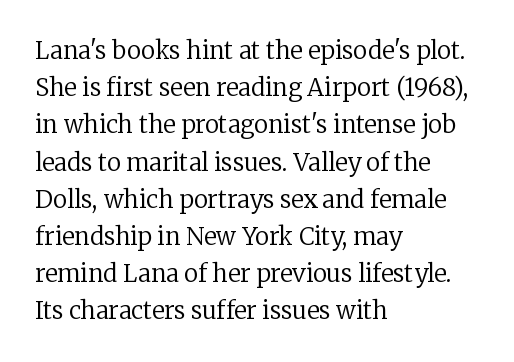
The image shows 24 px text type, upright; set left-aligned, normal line spacing (1.55x), normal letter spacing, not underlined.
